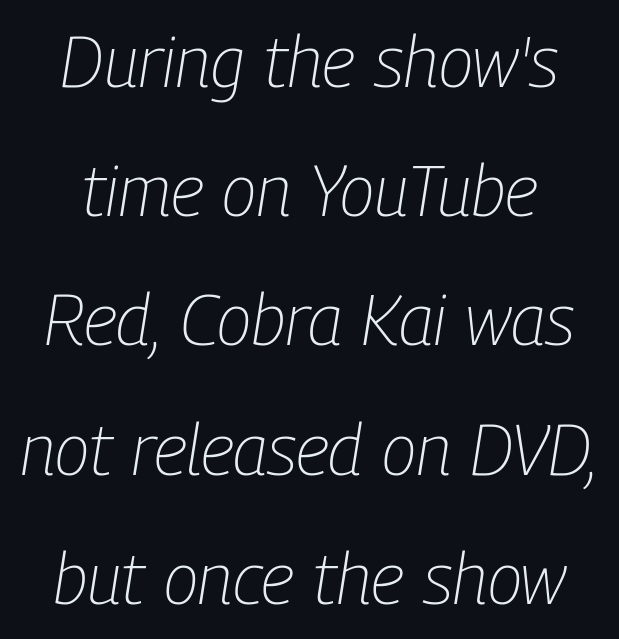
The image shows 71 px light, condensed type, italic (leaning right); set line spacing 1.82x, normal letter spacing, not underlined; low stroke contrast and a medium x-height.
